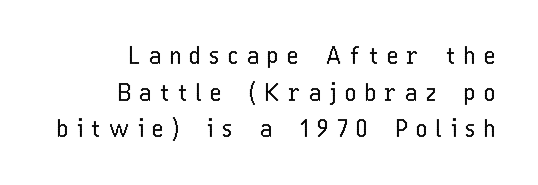
The image shows 24 px text type, upright; set right-aligned, normal line spacing (1.53x), unusually wide letter spacing (+0.36 em), not underlined.
